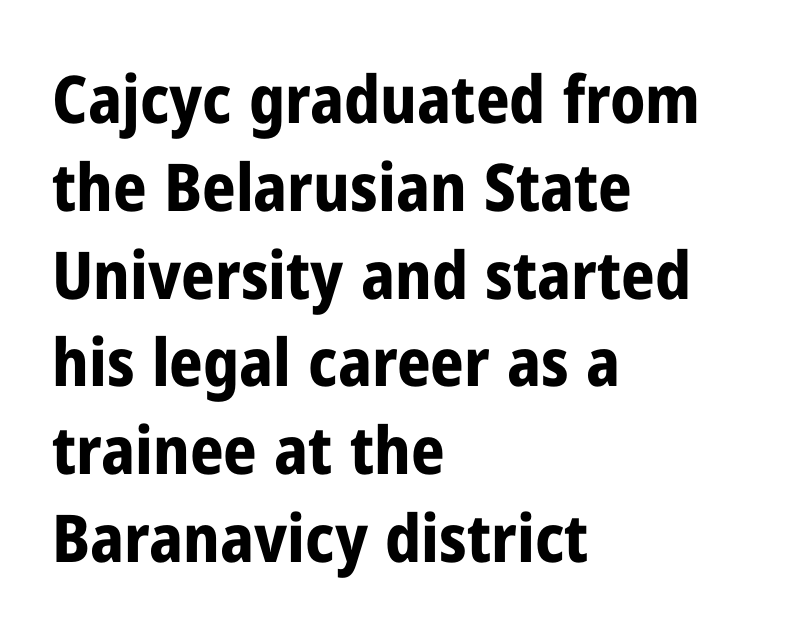
The image shows 66 px bold, condensed sans-serif type, upright; set left-aligned, normal line spacing (1.33x), normal letter spacing, not underlined; low stroke contrast and a medium x-height.
